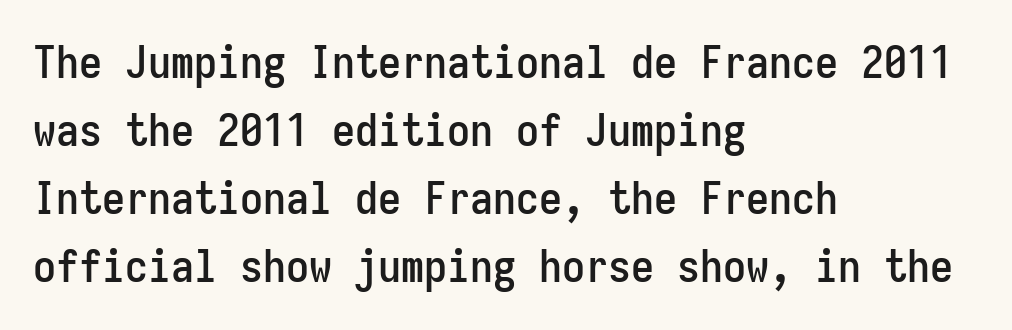
Q: Is the text italic (slanted)? A: No, it is upright.
Q: Is the typeface a serif or a sans-serif typeface? A: Sans-serif.
Q: Is the text underlined? A: No.
Q: How is the paragraph aligned? A: Left-aligned.
Q: Is the spacing between letters normal or unusually wide? A: Normal.
Q: Is the spacing between lines tight, normal or loose? A: Normal.
Q: Width (condensed, normal, or wide)? A: Condensed.
Q: Stroke contrast? A: Low.
Q: x-height? A: Medium.
Q: Monospaced? A: Yes.
